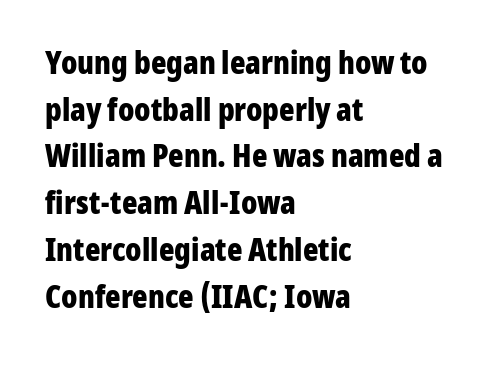
Q: Is the text bold? A: Yes.
Q: Is the text italic (slanted)? A: No, it is upright.
Q: Is the typeface a serif or a sans-serif typeface? A: Sans-serif.
Q: Is the text underlined? A: No.
Q: How is the paragraph aligned? A: Left-aligned.
Q: Is the spacing between letters normal or unusually wide? A: Normal.
Q: Is the spacing between lines tight, normal or loose? A: Normal.
Q: Width (condensed, normal, or wide)? A: Condensed.
Q: Stroke contrast? A: Low.
Q: x-height? A: Medium.
Q: Monospaced? A: No.
